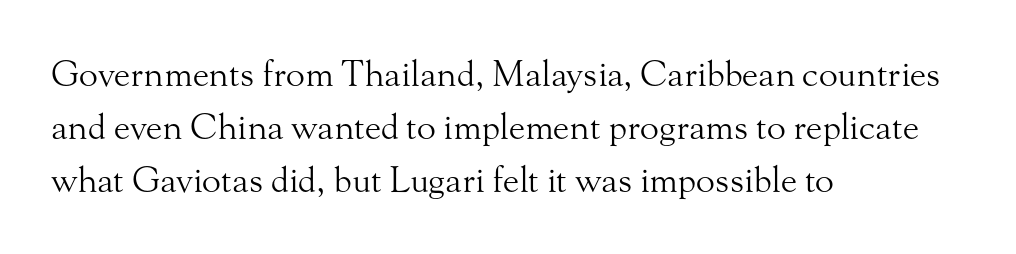
A typesetter would call this zero additional tracking. If you drew a ruler down the left edge, every line would touch it. Regarding serifs, this sample has them. Stems and bowls with no extra thickness — not bold.
